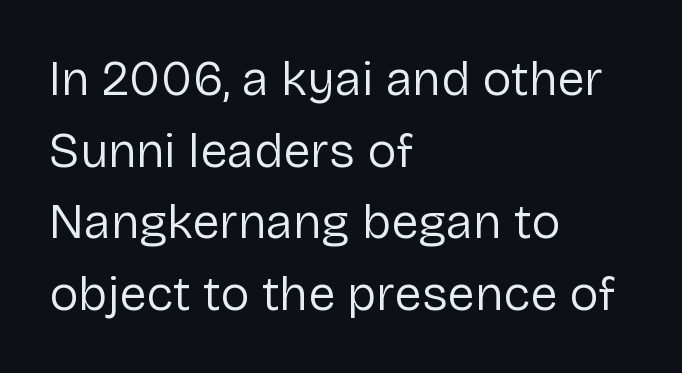
The face used here is proportionally spaced, like ordinary book or web type. If you drew a ruler down the left edge, every line would touch it. The designer went with a sans here, leaving each stem footless. Characters follow at the spacing the type designer built in. The strip under each line holds only bare page.
